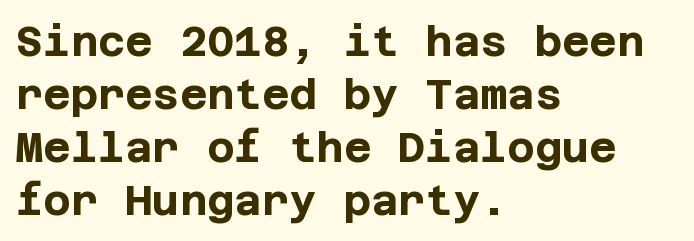
Q: Is the text bold? A: Yes.
Q: Is the text italic (slanted)? A: No, it is upright.
Q: Is the typeface a serif or a sans-serif typeface? A: Sans-serif.
Q: Is the text underlined? A: No.
Q: How is the paragraph aligned? A: Left-aligned.
Q: Is the spacing between letters normal or unusually wide? A: Normal.
Q: Is the spacing between lines tight, normal or loose? A: Normal.
Q: Width (condensed, normal, or wide)? A: Normal.
Q: Stroke contrast? A: Low.
Q: x-height? A: Large.
